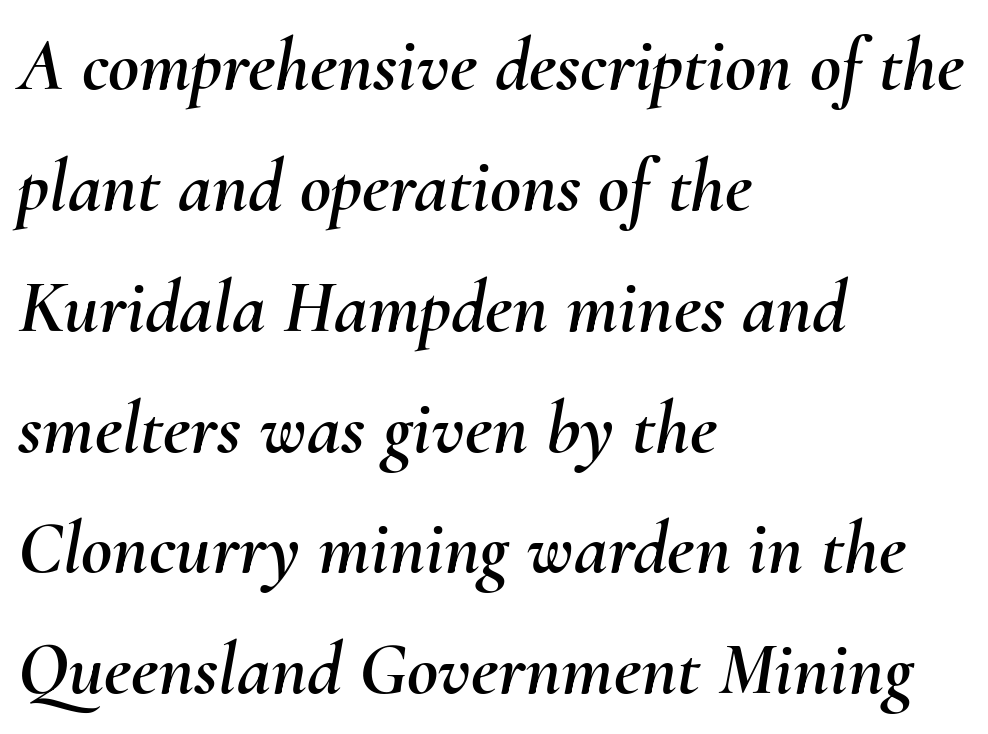
Q: Is the text italic (slanted)? A: Yes, it leans right by about 10 degrees.
Q: Is the text underlined? A: No.
Q: How is the paragraph aligned? A: Left-aligned.
Q: Is the spacing between letters normal or unusually wide? A: Normal.
Q: Is the spacing between lines tight, normal or loose? A: Normal.
Q: Width (condensed, normal, or wide)? A: Normal.
Q: Stroke contrast? A: Medium.
Q: x-height? A: Small.
Q: Monospaced? A: No.
